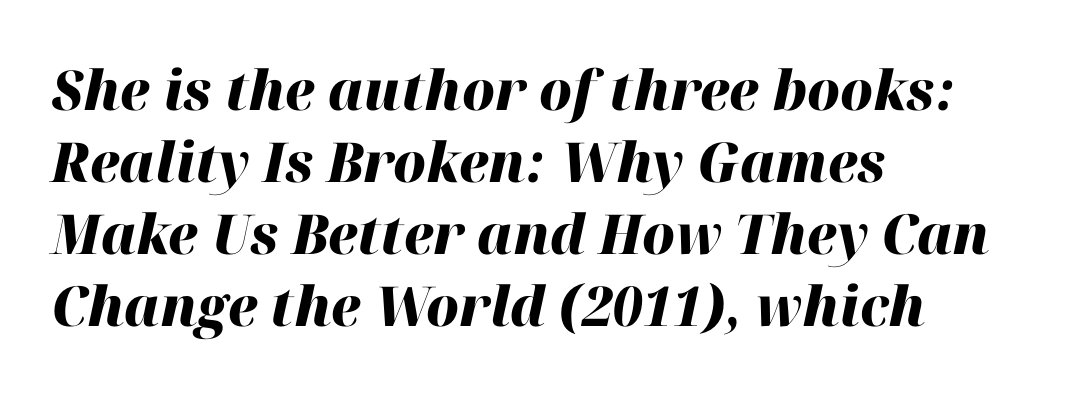
{"italic": "yes", "lean": "right", "slant_degrees": 12, "bold": "yes", "weight": "heavy", "width": "normal", "stroke_contrast": "high", "x_height": "medium", "monospaced": "no", "underline": "no", "align": "left", "line_spacing": "normal", "line_spacing_ratio": 1.31, "letter_spacing": "normal", "letter_spacing_em": 0.0, "glyph_px": 55}
